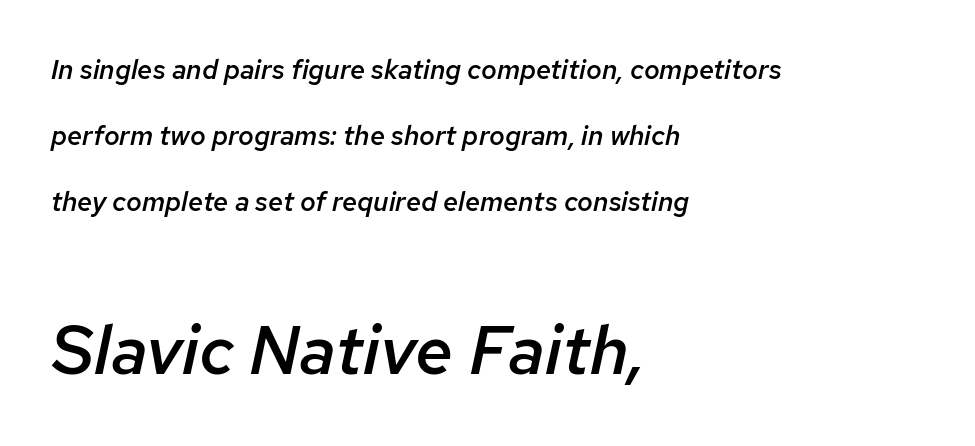
Q: Is the text bold? A: Semi-bold.
Q: Is the text italic (slanted)? A: Yes, it leans right by about 12 degrees.
Q: Is the text underlined? A: No.
Q: How is the paragraph aligned? A: Left-aligned.
Q: Is the spacing between letters normal or unusually wide? A: Normal.
Q: Is the spacing between lines tight, normal or loose? A: Loose.
Q: Which block of text is set in a larger size, the first (top) or the second (bottom)? A: The second (bottom) one.
Q: Width (condensed, normal, or wide)? A: Normal.
Q: Stroke contrast? A: Low.
Q: x-height? A: Medium.
Q: Monospaced? A: No.
